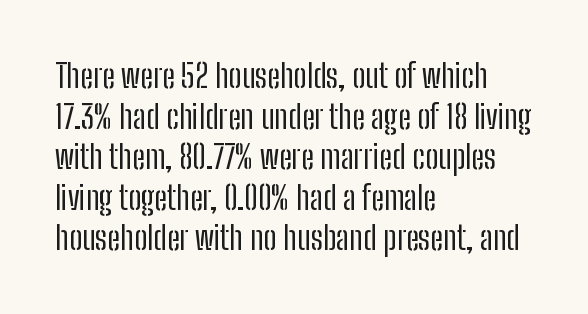
The image shows 33 px regular-weight, condensed sans-serif type, upright; set left-aligned, line spacing 1.23x, normal letter spacing, not underlined; low stroke contrast and a medium x-height.
